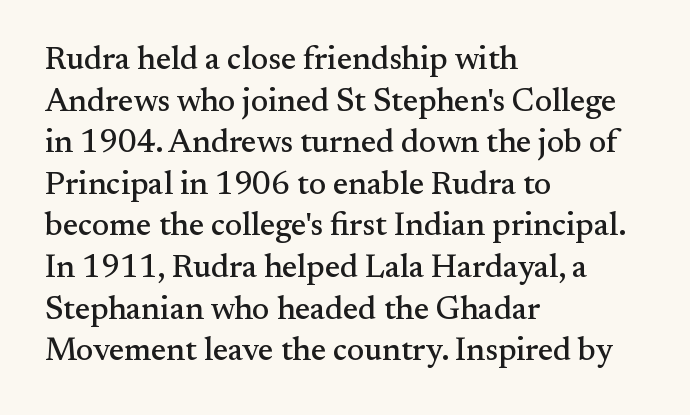
{"serif": "yes", "italic": "no", "width": "normal", "stroke_contrast": "medium", "x_height": "small", "monospaced": "no", "underline": "no", "align": "left", "line_spacing": "normal", "line_spacing_ratio": 1.3, "letter_spacing": "normal", "letter_spacing_em": 0.0, "glyph_px": 32}
